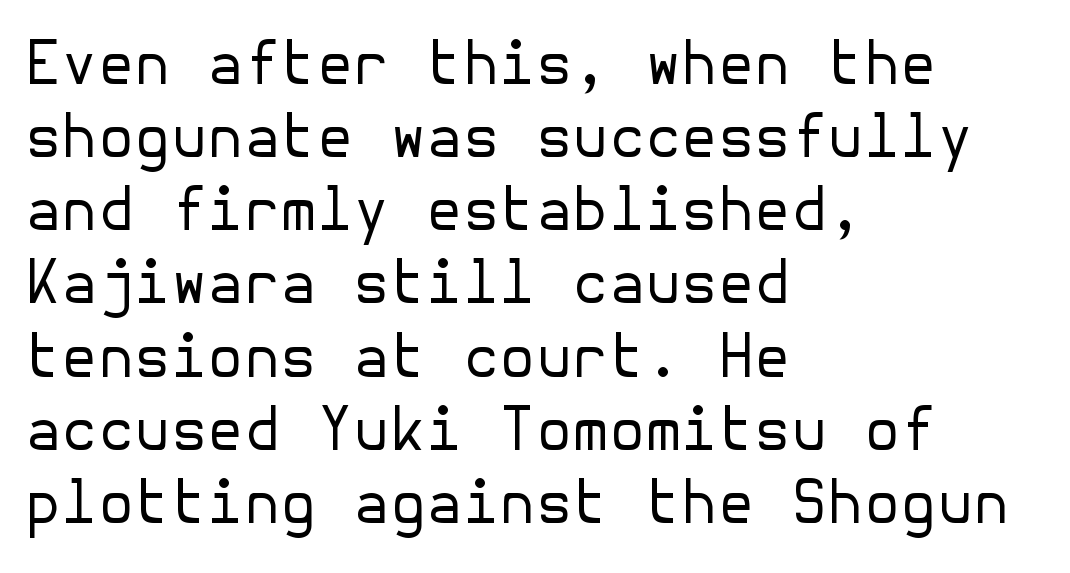
The image shows 59 px regular-weight sans-serif type, upright; set left-aligned, line spacing 1.24x, normal letter spacing, not underlined; low stroke contrast and a medium x-height.
